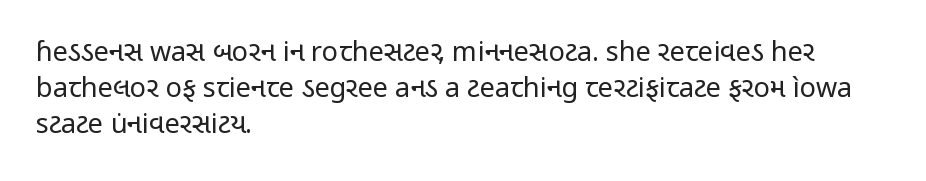
Q: Is the text bold? A: No.
Q: Is the text italic (slanted)? A: No, it is upright.
Q: Is the text underlined? A: No.
Q: How is the paragraph aligned? A: Left-aligned.
Q: Is the spacing between letters normal or unusually wide? A: Normal.
Q: Is the spacing between lines tight, normal or loose? A: Normal.
